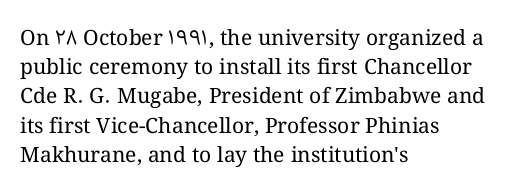
{"italic": "no", "bold": "no", "underline": "no", "align": "left", "line_spacing": "normal", "line_spacing_ratio": 1.39, "letter_spacing": "normal", "letter_spacing_em": 0.0, "glyph_px": 21}
